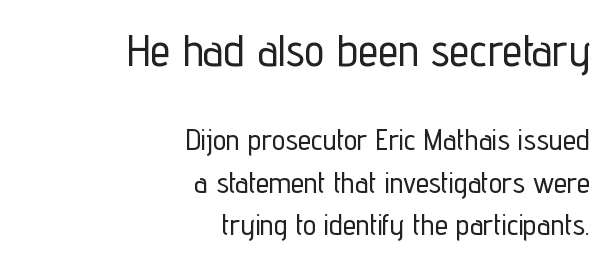
The image shows 45 px condensed sans-serif type, upright; set right-aligned, normal line spacing (1.41x), normal letter spacing, not underlined; the first (top) block is 1.5x larger; low stroke contrast and a medium x-height.
